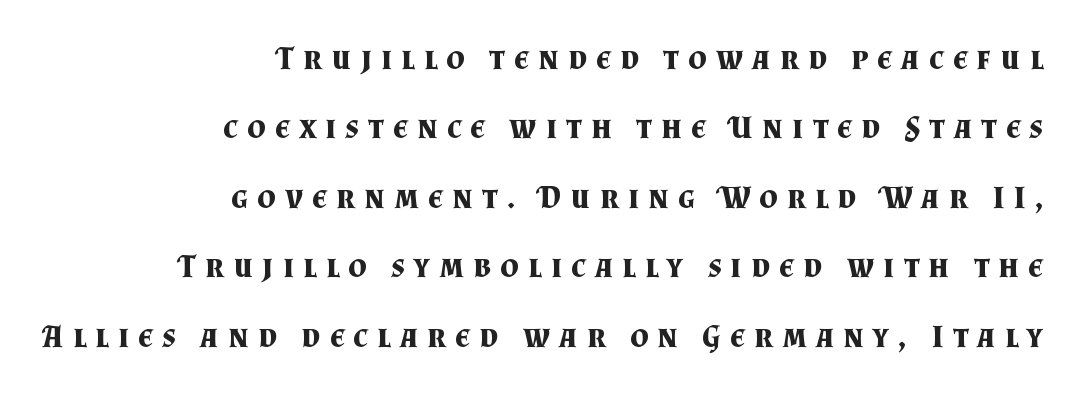
Q: Is the text bold? A: Yes.
Q: Is the text italic (slanted)? A: No, it is upright.
Q: Is the typeface a serif or a sans-serif typeface? A: Serif.
Q: Is the text underlined? A: No.
Q: How is the paragraph aligned? A: Right-aligned.
Q: Is the spacing between letters normal or unusually wide? A: Unusually wide.
Q: Is the spacing between lines tight, normal or loose? A: Loose.
Q: Width (condensed, normal, or wide)? A: Normal.
Q: Stroke contrast? A: Medium.
Q: x-height? A: Small.
Q: Monospaced? A: No.
